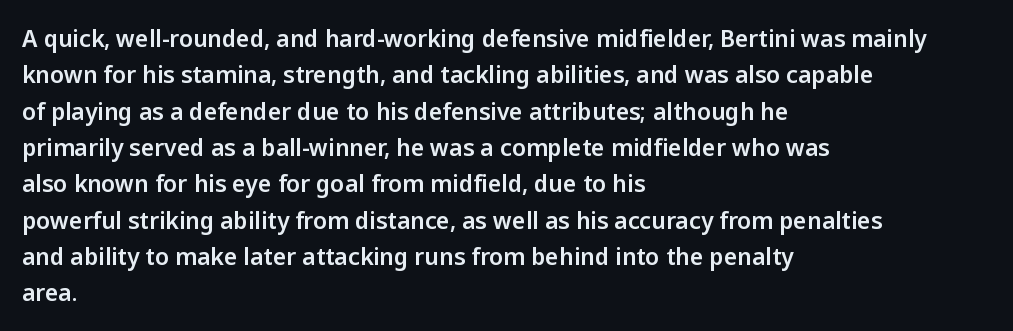
The image shows 23 px text type, upright; set left-aligned, normal line spacing (1.58x), normal letter spacing, not underlined.
